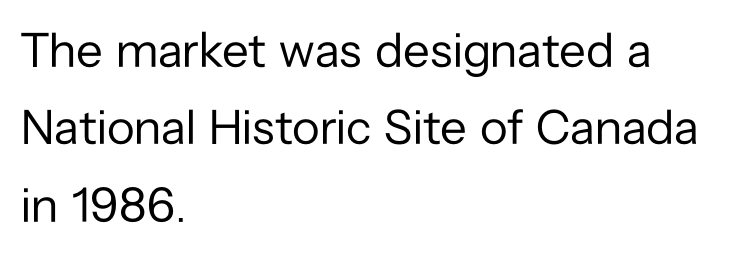
Q: Is the text bold? A: No.
Q: Is the text italic (slanted)? A: No, it is upright.
Q: Is the typeface a serif or a sans-serif typeface? A: Sans-serif.
Q: Is the text underlined? A: No.
Q: How is the paragraph aligned? A: Left-aligned.
Q: Is the spacing between letters normal or unusually wide? A: Normal.
Q: Is the spacing between lines tight, normal or loose? A: Normal.
Q: Width (condensed, normal, or wide)? A: Normal.
Q: Stroke contrast? A: Low.
Q: x-height? A: Medium.
Q: Monospaced? A: No.
